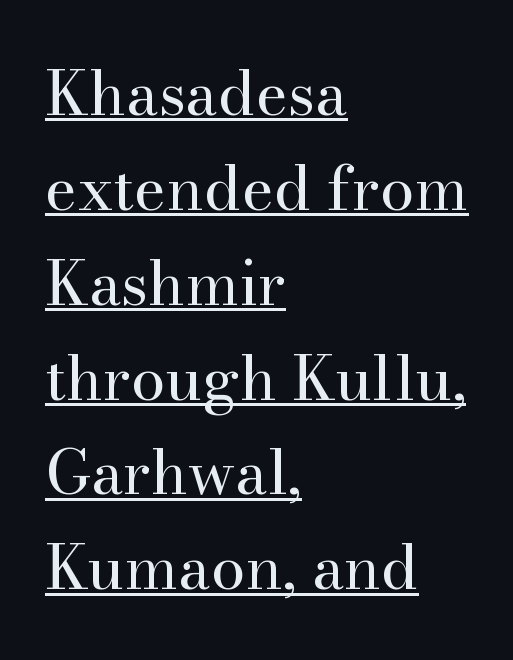
Where is the straight margin? On the left. Is the type heavy? It reads as light-to-regular instead. Character widths vary here, with narrow letters taking less room than wide ones. Check where the strokes stop: tiny serifs finish them off.
